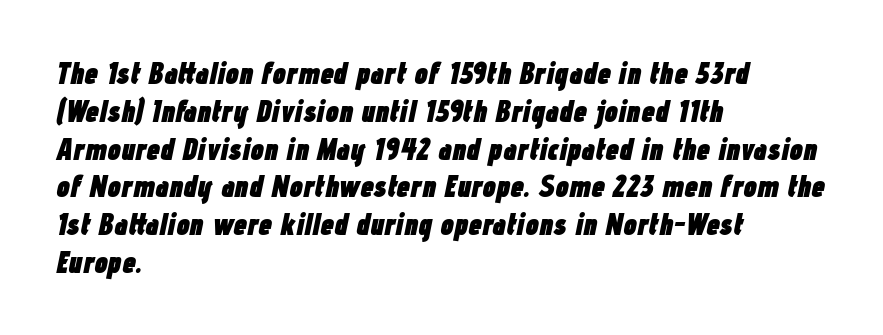
The image shows 30 px heavy, condensed type, italic (leaning right); set left-aligned, normal line spacing (1.26x), normal letter spacing, not underlined; low stroke contrast and a medium x-height.
